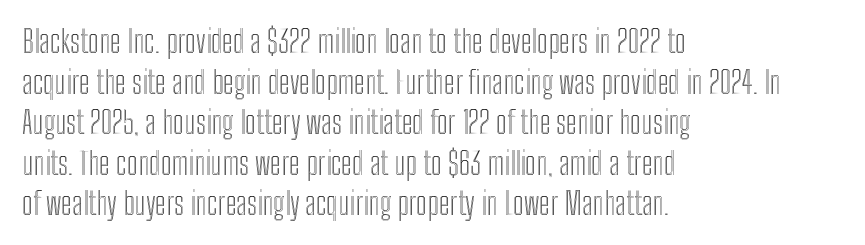
Q: Is the text italic (slanted)? A: No, it is upright.
Q: Is the text underlined? A: No.
Q: How is the paragraph aligned? A: Left-aligned.
Q: Is the spacing between letters normal or unusually wide? A: Normal.
Q: Is the spacing between lines tight, normal or loose? A: Normal.
Q: Width (condensed, normal, or wide)? A: Condensed.
Q: x-height? A: Medium.
Q: Monospaced? A: No.
